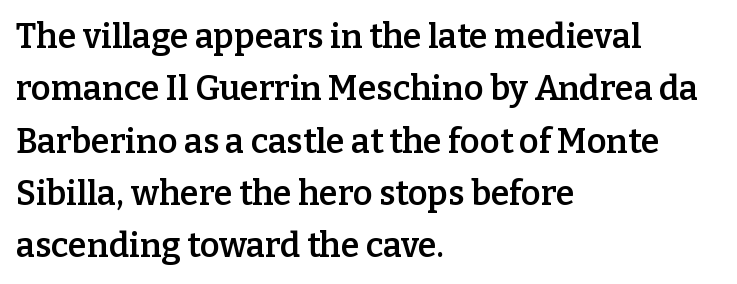
Each letter keeps its own natural width here, so spacing adapts to shape. The lettering holds an erect, upright posture throughout. Glyph-to-glyph distance matches everyday printed text. Summary of vertical rhythm: regular, with standard interline spacing. Honestly, there is no underline to notice here at all.
